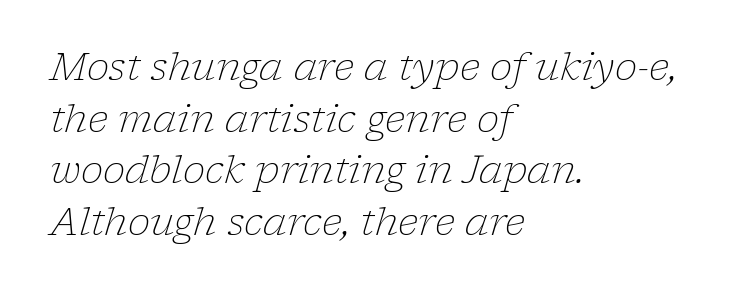
{"serif": "yes", "italic": "yes", "lean": "right", "slant_degrees": 17, "bold": "no", "weight": "light", "width": "normal", "stroke_contrast": "low", "x_height": "medium", "monospaced": "no", "underline": "no", "align": "left", "line_spacing": "normal", "line_spacing_ratio": 1.36, "letter_spacing": "normal", "letter_spacing_em": 0.0, "glyph_px": 38}
